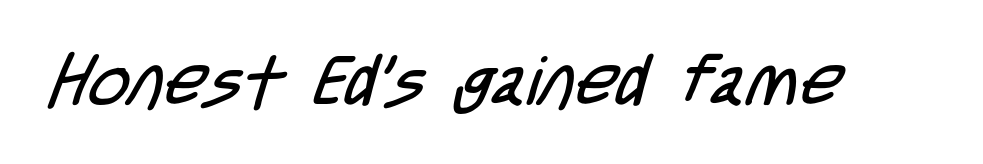
Q: Is the text bold? A: No.
Q: Is the typeface a serif or a sans-serif typeface? A: Sans-serif.
Q: Is the text underlined? A: No.
Q: Is the spacing between letters normal or unusually wide? A: Normal.
Q: Width (condensed, normal, or wide)? A: Condensed.
Q: Stroke contrast? A: Low.
Q: x-height? A: Large.
Q: Monospaced? A: No.
